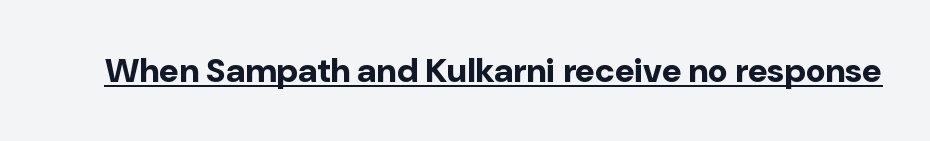
The image shows 34 px bold sans-serif type, upright; set normal letter spacing, underlined; low stroke contrast and a medium x-height.
